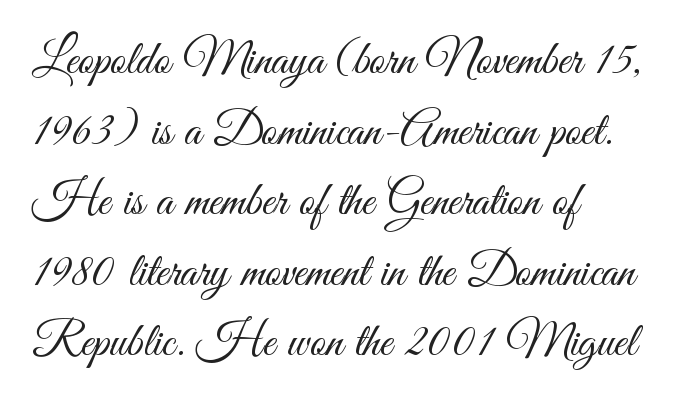
The image shows 48 px light, condensed sans-serif type; set left-aligned, normal line spacing (1.47x), normal letter spacing, not underlined; medium stroke contrast and a small x-height.
